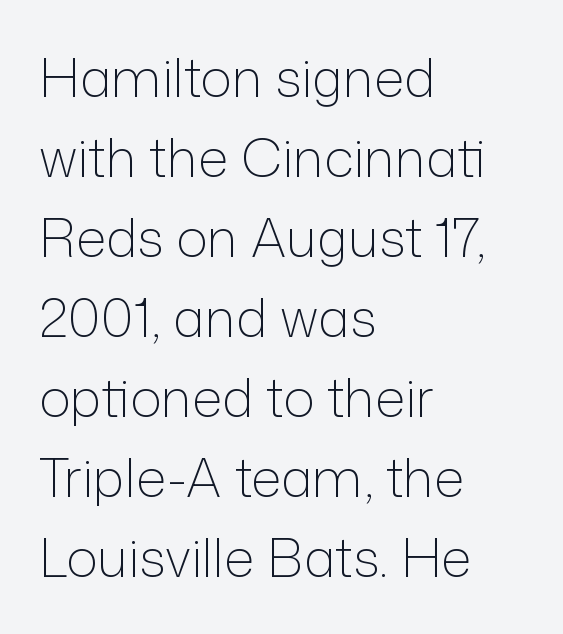
{"serif": "no", "italic": "no", "bold": "no", "weight": "light", "width": "normal", "stroke_contrast": "low", "x_height": "medium", "monospaced": "no", "underline": "no", "align": "left", "line_spacing": "normal", "line_spacing_ratio": 1.51, "letter_spacing": "normal", "letter_spacing_em": 0.0, "glyph_px": 53}
